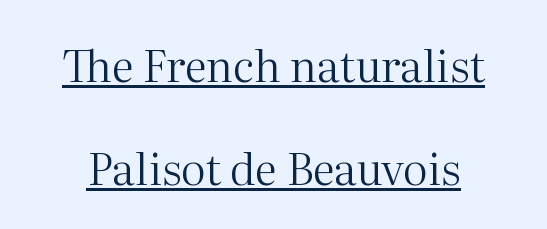
The image shows 44 px regular-weight serif type, upright; set loose line spacing (2.34x), normal letter spacing, underlined; medium stroke contrast and a medium x-height.
